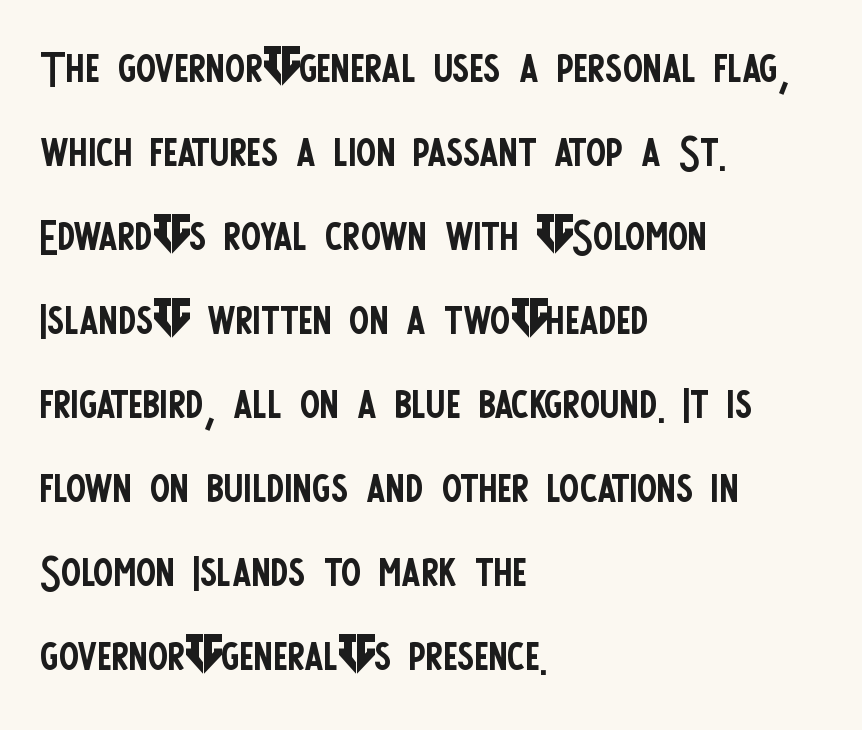
Q: Is the text bold? A: No.
Q: Is the text italic (slanted)? A: No, it is upright.
Q: Is the typeface a serif or a sans-serif typeface? A: Sans-serif.
Q: Is the text underlined? A: No.
Q: How is the paragraph aligned? A: Left-aligned.
Q: Is the spacing between letters normal or unusually wide? A: Normal.
Q: Is the spacing between lines tight, normal or loose? A: Normal.
Q: Width (condensed, normal, or wide)? A: Condensed.
Q: Stroke contrast? A: Low.
Q: x-height? A: Large.
Q: Monospaced? A: No.
